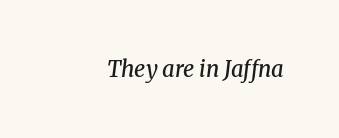
The image shows 22 px text type, italic (leaning right); set normal letter spacing, not underlined.
